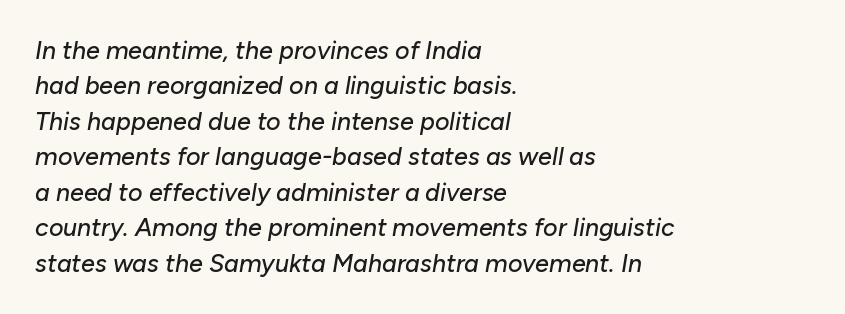
Q: Is the text italic (slanted)? A: Yes, it leans right by about 10 degrees.
Q: Is the text underlined? A: No.
Q: How is the paragraph aligned? A: Left-aligned.
Q: Is the spacing between letters normal or unusually wide? A: Normal.
Q: Is the spacing between lines tight, normal or loose? A: Normal.
